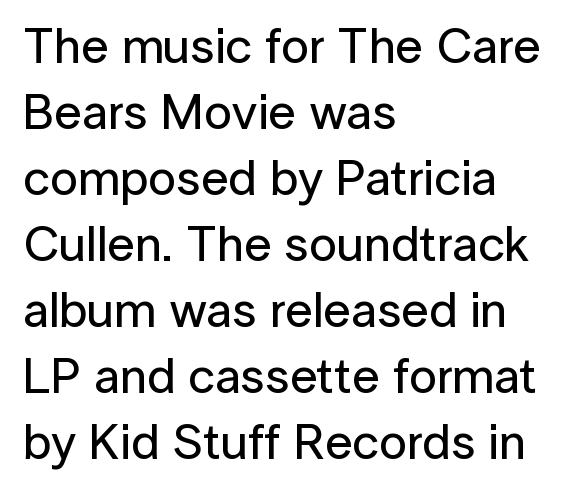
The image shows 50 px sans-serif type, upright; set left-aligned, normal line spacing (1.32x), normal letter spacing, not underlined; low stroke contrast and a medium x-height.
